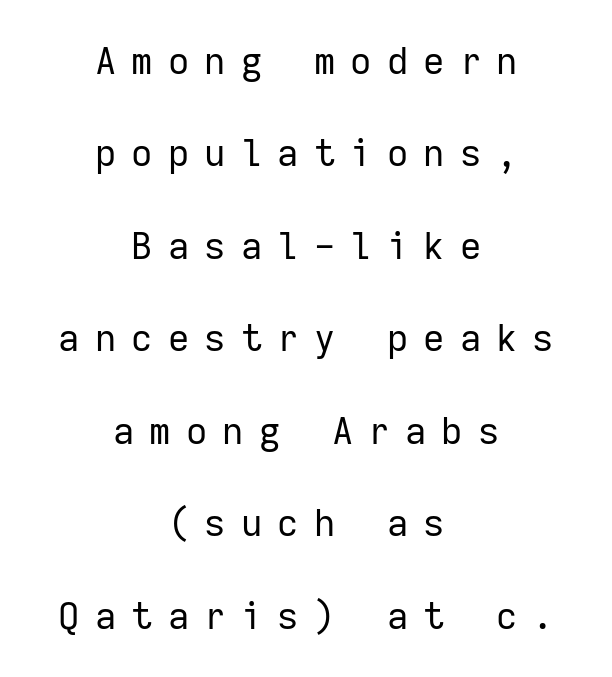
The image shows 37 px regular-weight sans-serif type, upright, monospaced; set centered, loose line spacing (2.5x), unusually wide letter spacing (+0.41 em), not underlined; low stroke contrast and a medium x-height.
